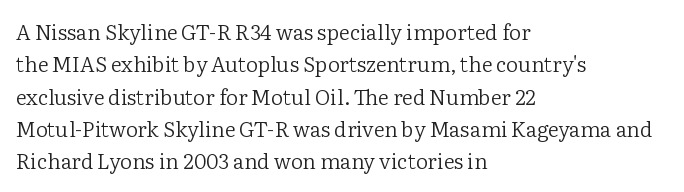
The image shows 21 px text type, upright; set left-aligned, normal line spacing (1.54x), normal letter spacing, not underlined.
